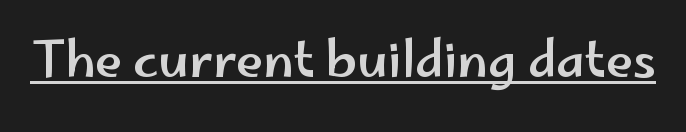
{"serif": "no", "italic": "no", "width": "wide", "stroke_contrast": "low", "x_height": "small", "monospaced": "no", "underline": "yes", "letter_spacing": "normal", "letter_spacing_em": 0.0, "glyph_px": 49}
